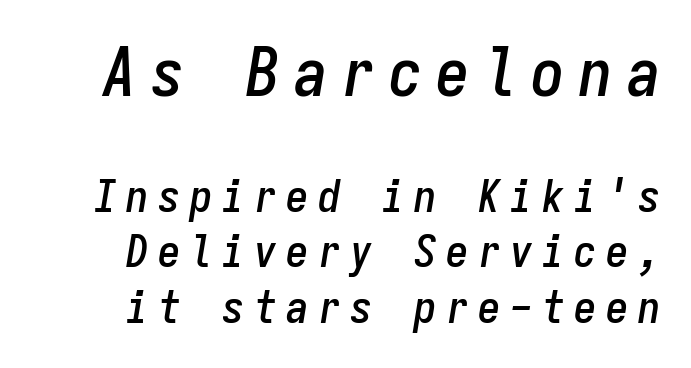
Every row of glyphs terminates at an identical x-position on the right. Here the glyphs are tracked loosely, breaking word shapes into spaced letters. Fixed-width glyphs throughout — classic coding-font behaviour. Would a proofreader flag this as italicized? Yes.
